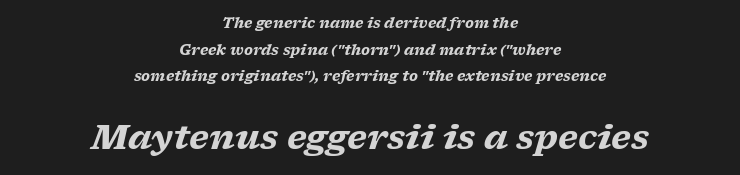
Q: Is the text bold? A: Yes.
Q: Is the text italic (slanted)? A: Yes, it leans right by about 17 degrees.
Q: Is the typeface a serif or a sans-serif typeface? A: Serif.
Q: Is the text underlined? A: No.
Q: How is the paragraph aligned? A: Centered.
Q: Is the spacing between letters normal or unusually wide? A: Normal.
Q: Is the spacing between lines tight, normal or loose? A: Loose.
Q: Which block of text is set in a larger size, the first (top) or the second (bottom)? A: The second (bottom) one.
Q: Width (condensed, normal, or wide)? A: Wide.
Q: Stroke contrast? A: Low.
Q: x-height? A: Medium.
Q: Monospaced? A: No.
